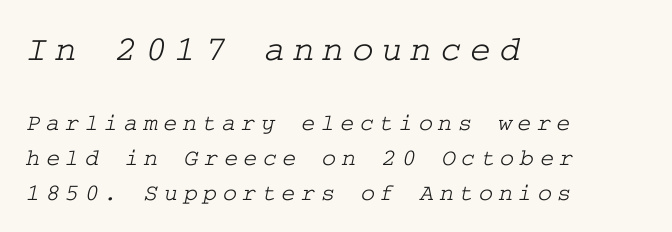
The image shows 36 px wide serif type; set left-aligned, normal line spacing (1.46x), unusually wide letter spacing (+0.23 em), not underlined; the first (top) block is 1.5x larger; low stroke contrast and a medium x-height.
